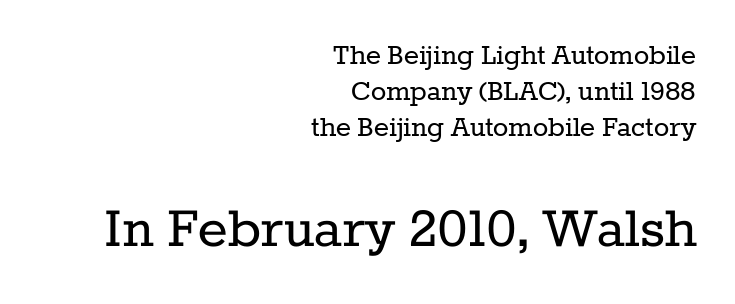
{"serif": "yes", "italic": "no", "bold": "no", "weight": "regular", "width": "normal", "stroke_contrast": "low", "x_height": "medium", "monospaced": "no", "underline": "no", "align": "right", "line_spacing": "tight", "line_spacing_ratio": 1.13, "letter_spacing": "normal", "letter_spacing_em": 0.0, "larger_block": "second", "size_ratio": 1.97, "glyph_px": 63}
